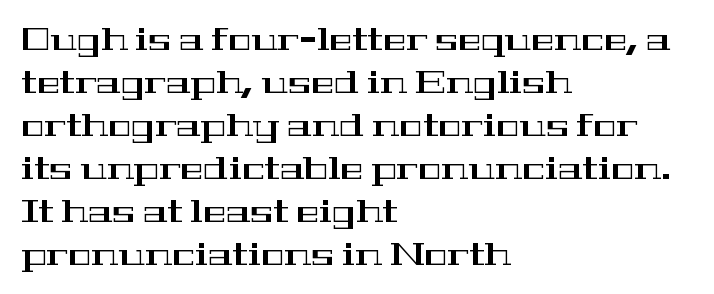
The image shows 31 px wide serif type, upright; set left-aligned, normal line spacing (1.39x), normal letter spacing, not underlined; high stroke contrast and a medium x-height.
